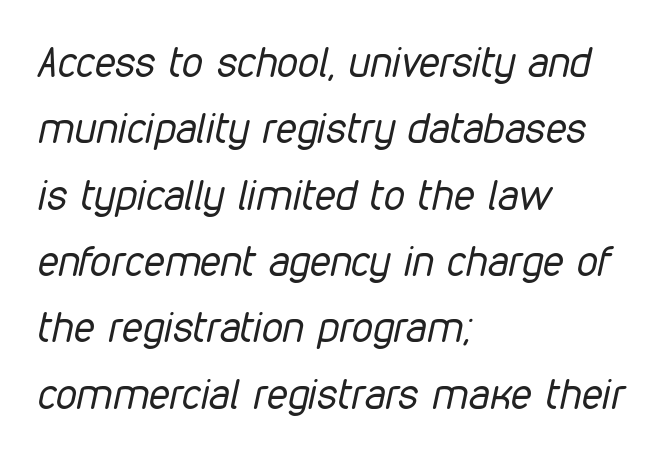
The image shows 42 px regular-weight, condensed type, italic (leaning right); set left-aligned, normal line spacing (1.58x), normal letter spacing, not underlined; low stroke contrast and a medium x-height.
